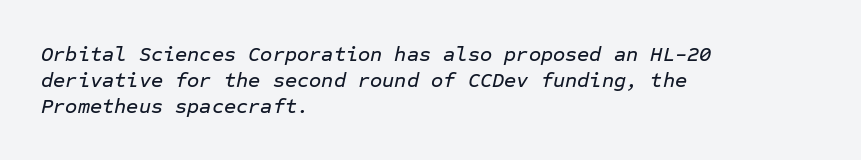
{"italic": "yes", "lean": "right", "slant_degrees": 12, "underline": "no", "align": "left", "line_spacing": "normal", "line_spacing_ratio": 1.25, "letter_spacing": "normal", "letter_spacing_em": 0.0, "glyph_px": 21}
